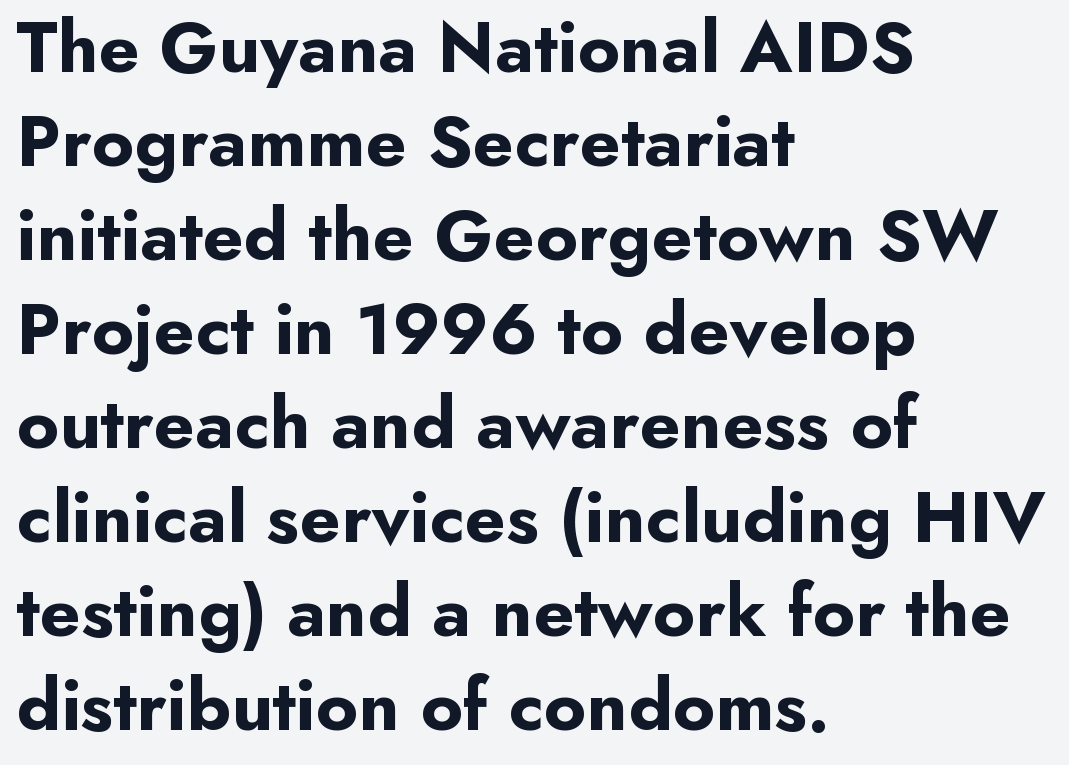
{"serif": "no", "italic": "no", "bold": "yes", "weight": "bold", "width": "normal", "stroke_contrast": "low", "x_height": "small", "monospaced": "no", "underline": "no", "align": "left", "line_spacing": "normal", "line_spacing_ratio": 1.27, "letter_spacing": "normal", "letter_spacing_em": 0.0, "glyph_px": 74}
